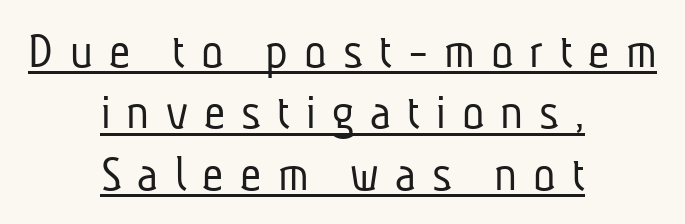
The words here are underlined. The passage shown has open, widely tracked lettering throughout. The setting favours the middle, as headings and verse often do. The rendering shows plain stroke endings on the letterforms — a sans-serif design. This is not heavy type; no bold has been used. Note the varied advance widths — an 'i' is clearly narrower than an 'm'.
